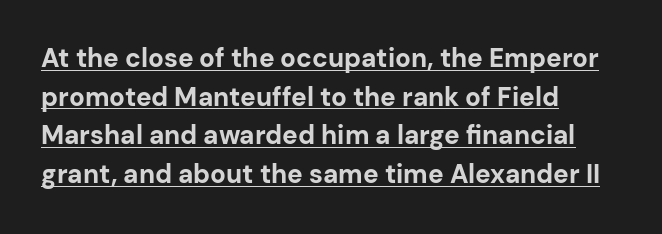
The image shows 26 px bold type, upright; set left-aligned, normal line spacing (1.49x), normal letter spacing, underlined.
